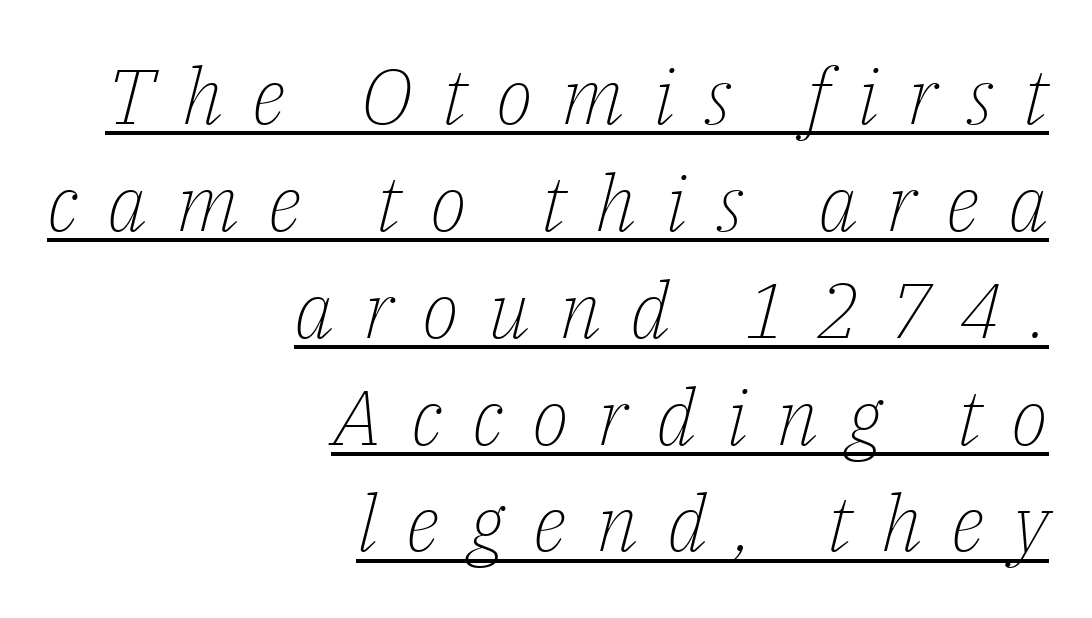
Q: Is the text bold? A: No.
Q: Is the text italic (slanted)? A: Yes, it leans right by about 14 degrees.
Q: Is the typeface a serif or a sans-serif typeface? A: Serif.
Q: Is the text underlined? A: Yes.
Q: How is the paragraph aligned? A: Right-aligned.
Q: Is the spacing between letters normal or unusually wide? A: Unusually wide.
Q: Is the spacing between lines tight, normal or loose? A: Normal.
Q: Width (condensed, normal, or wide)? A: Normal.
Q: Stroke contrast? A: Low.
Q: x-height? A: Medium.
Q: Monospaced? A: No.
